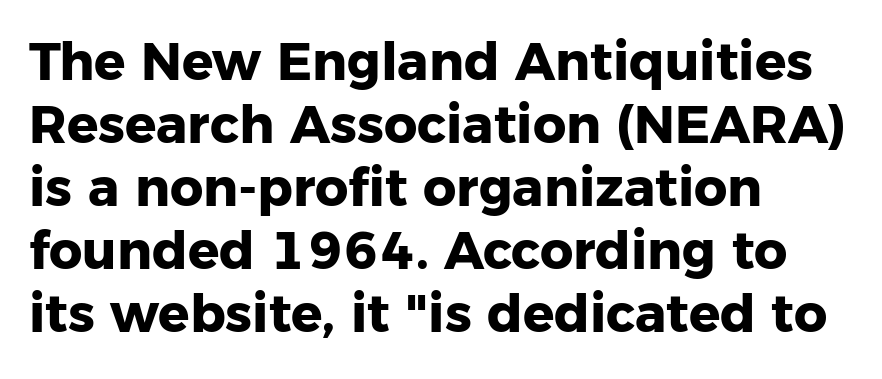
The gap between lines stays unmarked. The letters stand upright; this is a roman face. No extra tracking has been applied to these lines. Nope, no serifs anywhere on these letters.
